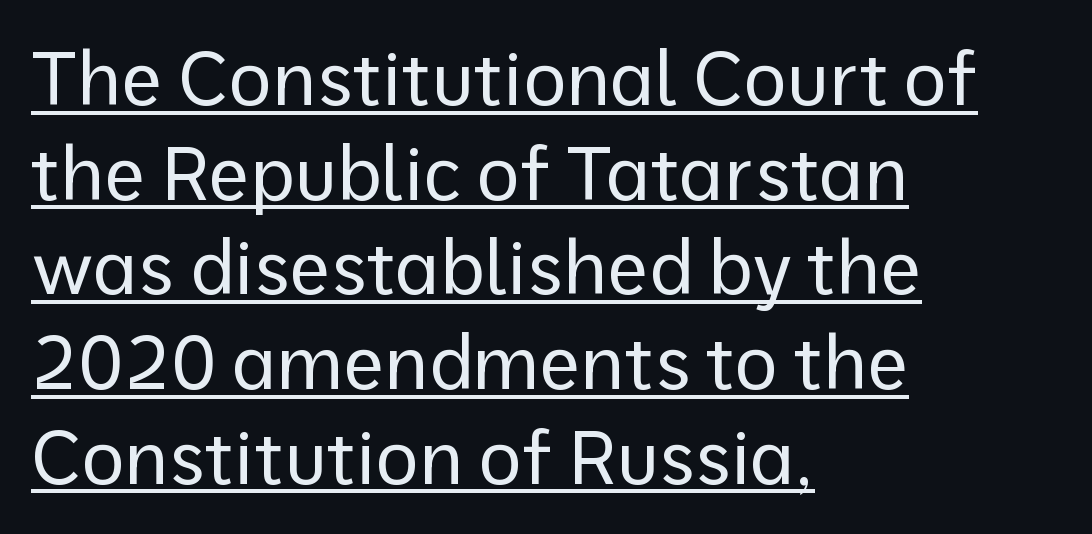
The image shows 74 px regular-weight sans-serif type, upright; set left-aligned, normal line spacing (1.28x), normal letter spacing, underlined; low stroke contrast and a medium x-height.
